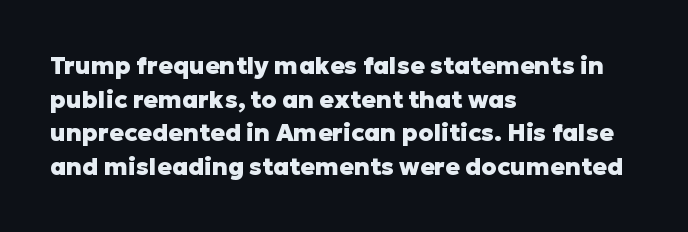
Q: Is the text bold? A: Yes.
Q: Is the text italic (slanted)? A: No, it is upright.
Q: Is the text underlined? A: No.
Q: How is the paragraph aligned? A: Left-aligned.
Q: Is the spacing between letters normal or unusually wide? A: Normal.
Q: Is the spacing between lines tight, normal or loose? A: Normal.
